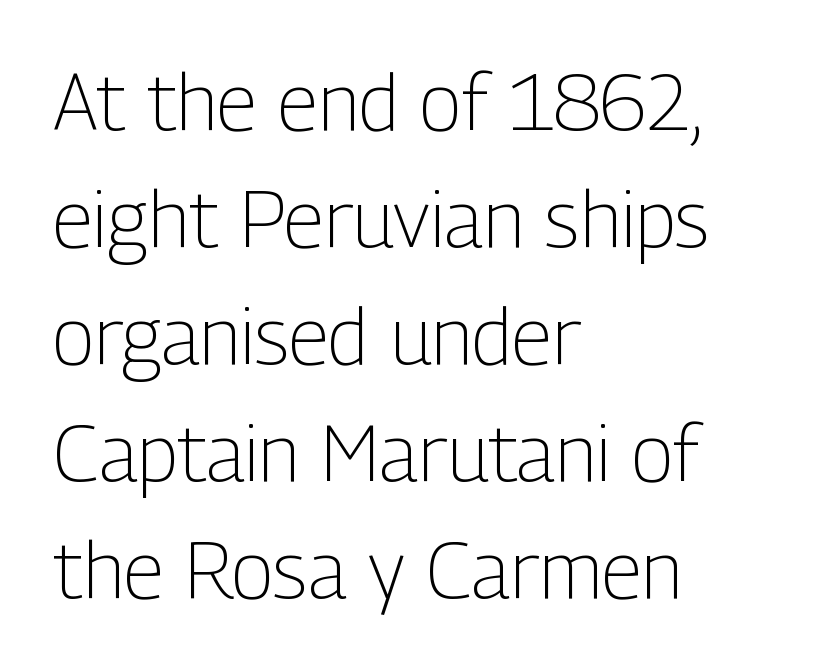
Q: Is the text bold? A: No.
Q: Is the text italic (slanted)? A: No, it is upright.
Q: Is the typeface a serif or a sans-serif typeface? A: Sans-serif.
Q: Is the text underlined? A: No.
Q: How is the paragraph aligned? A: Left-aligned.
Q: Is the spacing between letters normal or unusually wide? A: Normal.
Q: Is the spacing between lines tight, normal or loose? A: Normal.
Q: Width (condensed, normal, or wide)? A: Condensed.
Q: Stroke contrast? A: Low.
Q: x-height? A: Medium.
Q: Monospaced? A: No.
